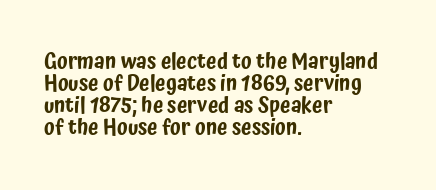
{"italic": "no", "underline": "no", "align": "left", "line_spacing": "tight", "line_spacing_ratio": 1.05, "letter_spacing": "normal", "letter_spacing_em": 0.0, "glyph_px": 21}
